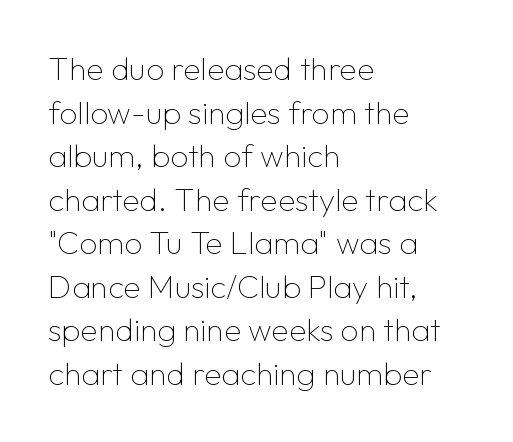
Reading down the block, your eye returns to a fixed left position each line. These lines are composed in type without serifs. Observe the ordinary spacing: letters are neighbours, not strangers. A light-to-regular cut is what we see here. Notice how descenders clear the ascenders below comfortably — that's standard leading.
